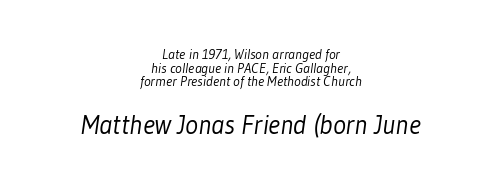
Q: Is the text bold? A: No.
Q: Is the text underlined? A: No.
Q: How is the paragraph aligned? A: Centered.
Q: Is the spacing between letters normal or unusually wide? A: Normal.
Q: Is the spacing between lines tight, normal or loose? A: Tight.
Q: Which block of text is set in a larger size, the first (top) or the second (bottom)? A: The second (bottom) one.
